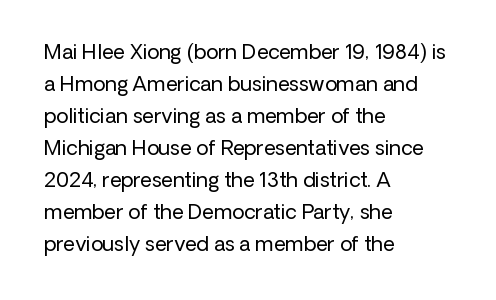
The image shows 20 px text type, upright; set left-aligned, normal line spacing (1.6x), normal letter spacing, not underlined.
